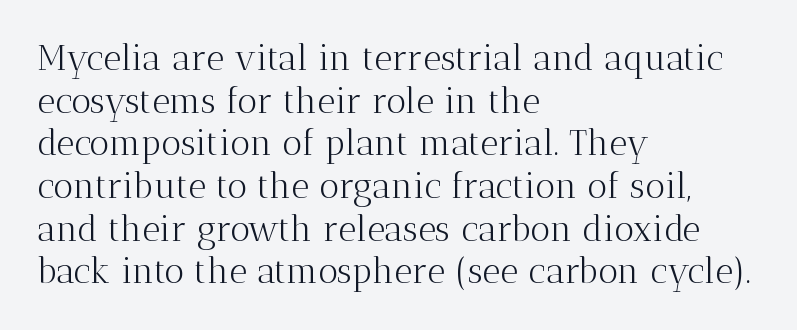
{"serif": "yes", "italic": "no", "bold": "no", "weight": "light", "width": "normal", "stroke_contrast": "medium", "x_height": "medium", "monospaced": "no", "underline": "no", "align": "left", "line_spacing_ratio": 1.22, "letter_spacing": "normal", "letter_spacing_em": 0.0, "glyph_px": 35}
